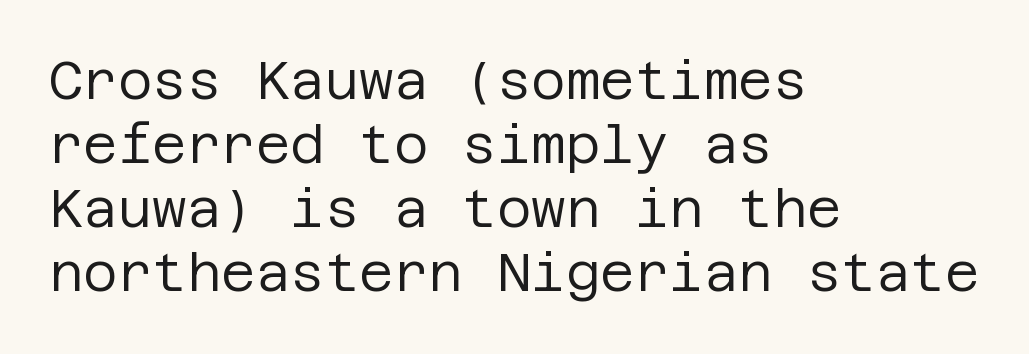
The image shows 53 px regular-weight sans-serif type, upright; set left-aligned, line spacing 1.21x, normal letter spacing, not underlined; low stroke contrast and a large x-height.
